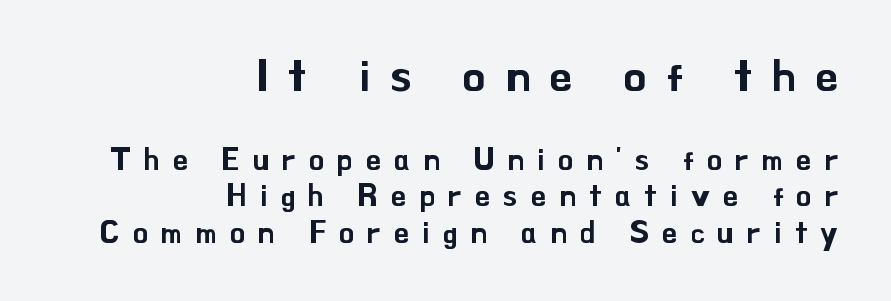
Q: Is the text italic (slanted)? A: No, it is upright.
Q: Is the typeface a serif or a sans-serif typeface? A: Sans-serif.
Q: Is the text underlined? A: No.
Q: How is the paragraph aligned? A: Right-aligned.
Q: Is the spacing between letters normal or unusually wide? A: Unusually wide.
Q: Which block of text is set in a larger size, the first (top) or the second (bottom)? A: The first (top) one.
Q: Width (condensed, normal, or wide)? A: Normal.
Q: Stroke contrast? A: Low.
Q: x-height? A: Small.
Q: Monospaced? A: No.
